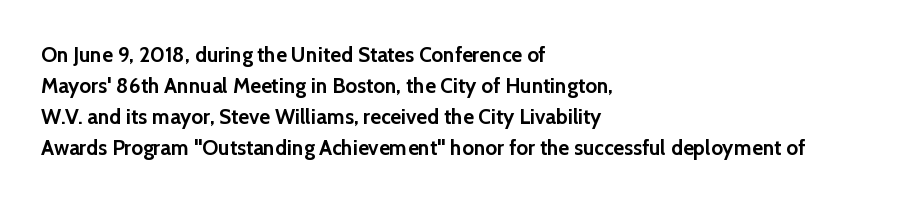
The image shows 21 px bold type, upright; set left-aligned, normal line spacing (1.47x), normal letter spacing, not underlined.
